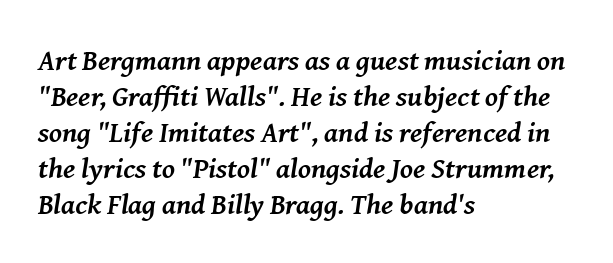
The text was rendered using a seriffed face with decorative stroke endings. Varying glyph widths throughout — classic text-font behaviour. The lines are quadded left. Inter-character spacing is left at the font's built-in metrics.
